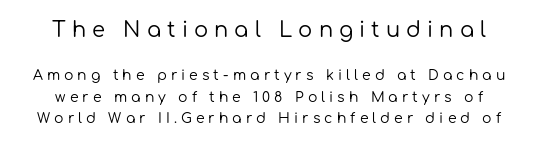
{"italic": "no", "bold": "no", "underline": "no", "line_spacing": "normal", "line_spacing_ratio": 1.54, "letter_spacing": "wide", "letter_spacing_em": 0.29, "larger_block": "first", "size_ratio": 1.5, "glyph_px": 21}
